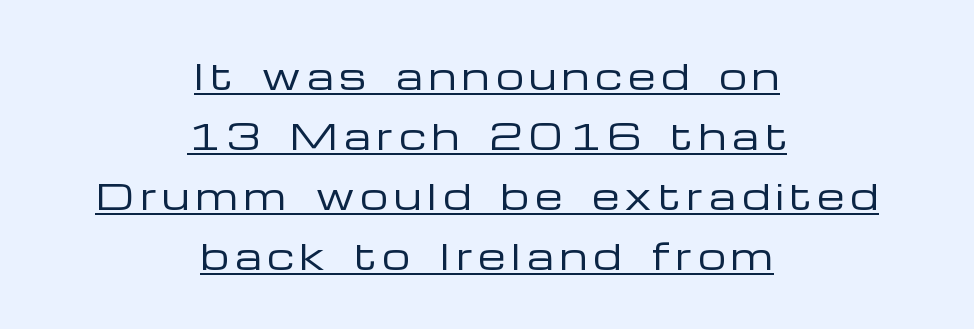
{"serif": "no", "italic": "no", "bold": "no", "weight": "regular", "width": "wide", "stroke_contrast": "low", "x_height": "medium", "monospaced": "no", "underline": "yes", "align": "center", "line_spacing_ratio": 1.71, "glyph_px": 35}
